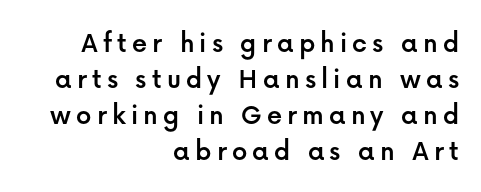
{"serif": "no", "italic": "no", "width": "normal", "stroke_contrast": "low", "x_height": "medium", "monospaced": "no", "underline": "no", "align": "right", "line_spacing_ratio": 1.2, "glyph_px": 30}
